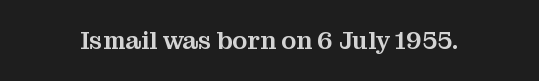
{"italic": "no", "underline": "no", "letter_spacing": "normal", "letter_spacing_em": 0.0, "glyph_px": 25}
